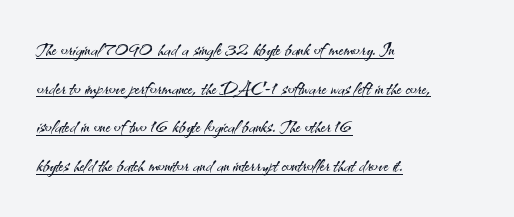
The passage shown is not bold in any degree. Decoration check: the copy is underlined. Spacing between characters is what you'd get straight out of the box. Interline gaps are of average width in this sample.
